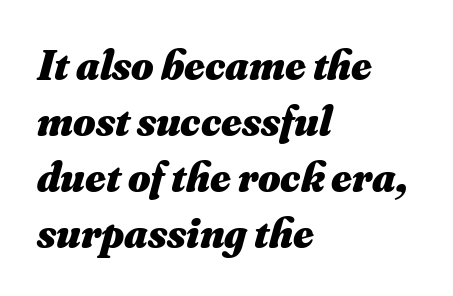
The image shows 43 px heavy type, italic (leaning right); set left-aligned, normal line spacing (1.3x), normal letter spacing, not underlined; medium stroke contrast and a small x-height.
